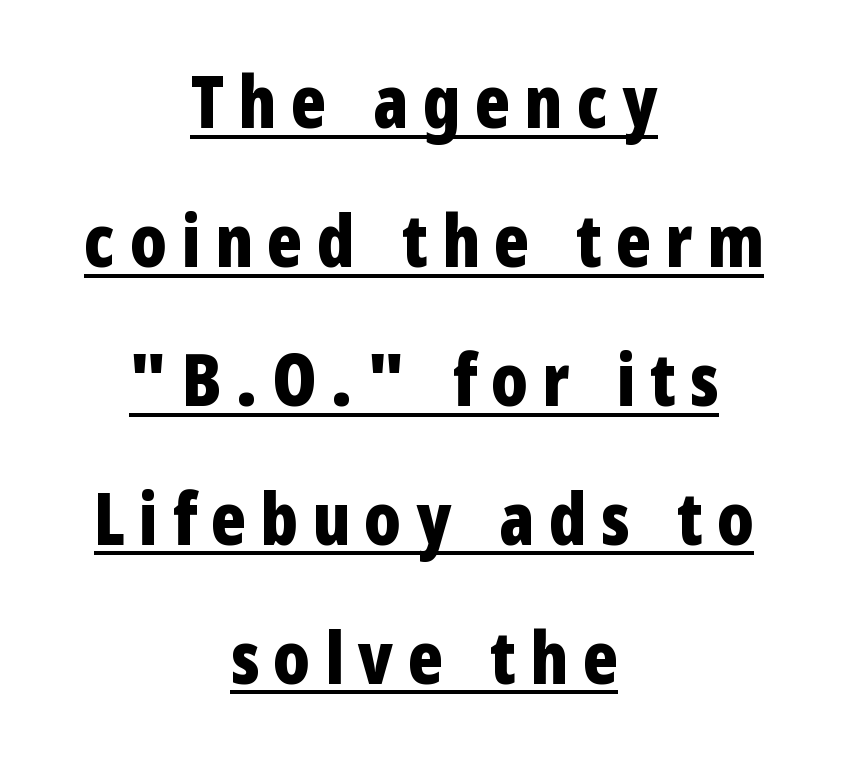
The image shows 72 px bold, condensed sans-serif type, upright; set centered, loose line spacing (1.93x), unusually wide letter spacing (+0.2 em), underlined; low stroke contrast and a medium x-height.
